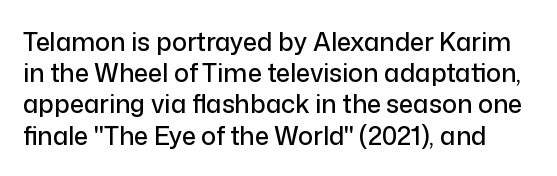
Q: Is the text italic (slanted)? A: No, it is upright.
Q: Is the text underlined? A: No.
Q: Is the spacing between letters normal or unusually wide? A: Normal.
Q: Is the spacing between lines tight, normal or loose? A: Normal.
